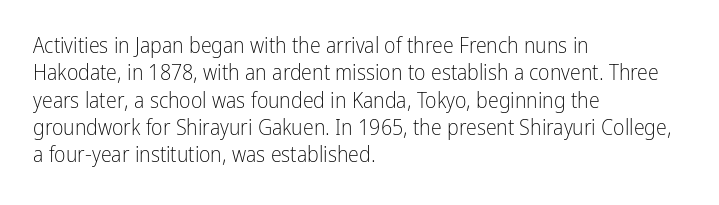
Q: Is the text bold? A: No.
Q: Is the text italic (slanted)? A: No, it is upright.
Q: Is the text underlined? A: No.
Q: How is the paragraph aligned? A: Left-aligned.
Q: Is the spacing between letters normal or unusually wide? A: Normal.
